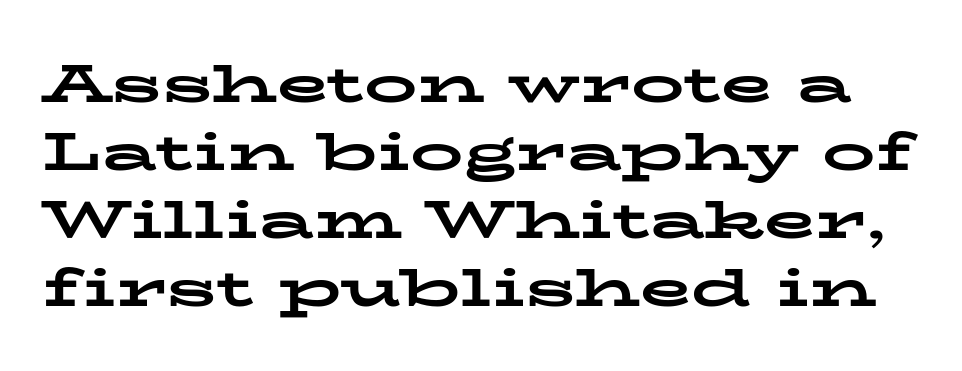
{"serif": "yes", "italic": "no", "bold": "yes", "weight": "bold", "width": "wide", "stroke_contrast": "low", "x_height": "medium", "monospaced": "no", "underline": "no", "line_spacing": "normal", "line_spacing_ratio": 1.28, "letter_spacing": "normal", "letter_spacing_em": 0.0, "glyph_px": 53}
